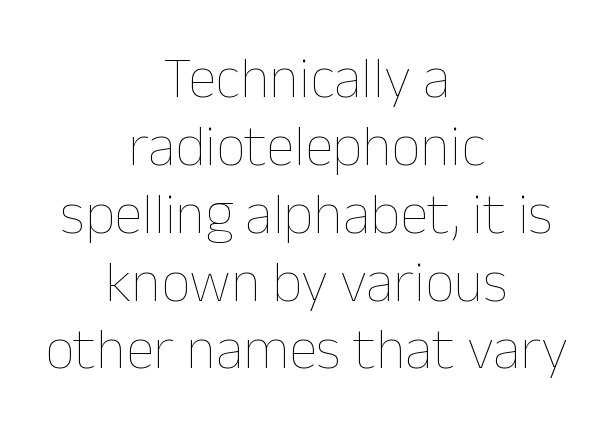
Q: Is the text bold? A: No.
Q: Is the text italic (slanted)? A: No, it is upright.
Q: Is the text underlined? A: No.
Q: How is the paragraph aligned? A: Centered.
Q: Is the spacing between letters normal or unusually wide? A: Normal.
Q: Width (condensed, normal, or wide)? A: Normal.
Q: Stroke contrast? A: Low.
Q: x-height? A: Medium.
Q: Monospaced? A: No.
